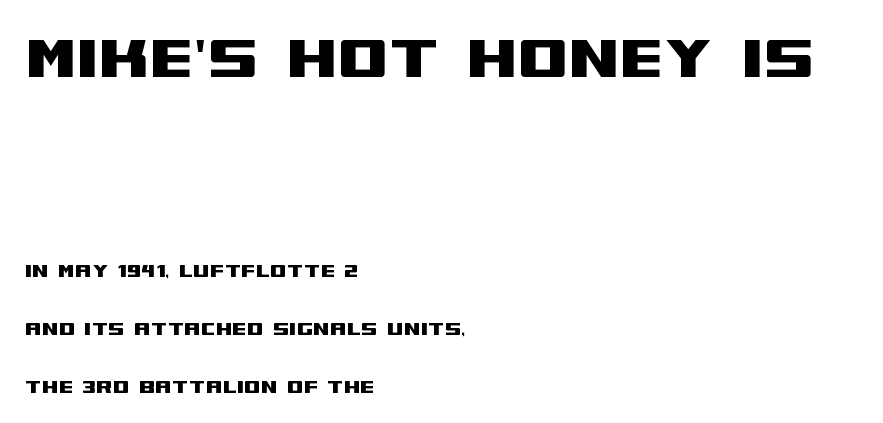
Each letter keeps its own natural width here, so spacing adapts to shape. The tracking reads as untouched default to a designer's eye. It's the straight-up-and-down kind of type. Loosely led — the rows are spread out. The face used here appears at its bigger size in the upper chunk. Plain, unruled lines of type.
